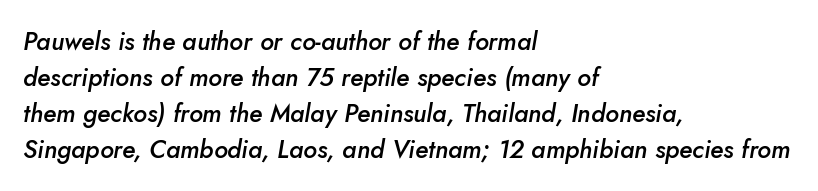
Is the type slanted? Yes — the strokes lean at a clear angle. The compositor pushed each line to the left boundary. Horizontal bands of white between lines are of average thickness. Compared with typical body copy, the letter spacing here is the same. This is moderately heavy type, rendered in semibold. Descenders hang freely into open space.
